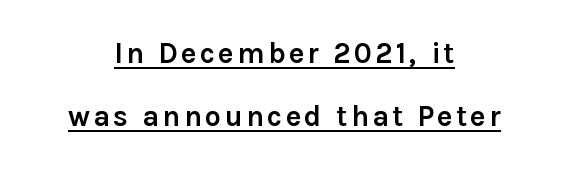
Spacing verdict: proportional, widths tailored to each character. Vertically, the passage feels expansive, rows floating well apart. The specimen reads as upright at a glance. Typesetter's note: full bold, strokes at maximum text heaviness. Both edges are ragged and mirror each other, which tells us the setting is centered. This rendering employs a face without finishing strokes, i.e., a sans-serif.
